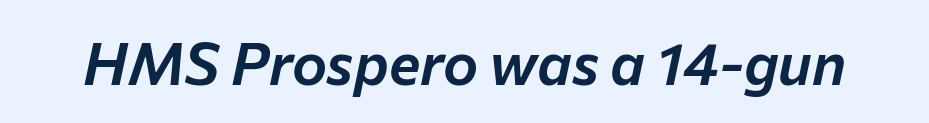
Q: Is the text italic (slanted)? A: Yes, it leans right by about 12 degrees.
Q: Is the text underlined? A: No.
Q: Is the spacing between letters normal or unusually wide? A: Normal.
Q: Width (condensed, normal, or wide)? A: Normal.
Q: Stroke contrast? A: Low.
Q: x-height? A: Medium.
Q: Monospaced? A: No.
